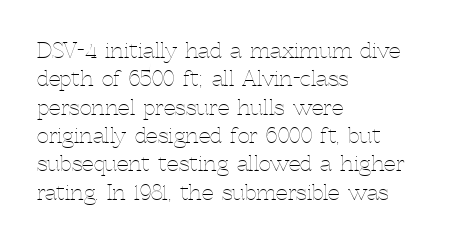
Q: Is the text bold? A: No.
Q: Is the text italic (slanted)? A: No, it is upright.
Q: Is the text underlined? A: No.
Q: How is the paragraph aligned? A: Left-aligned.
Q: Is the spacing between letters normal or unusually wide? A: Normal.
Q: Is the spacing between lines tight, normal or loose? A: Normal.
